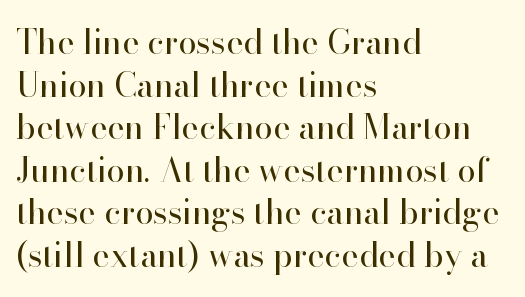
The image shows 33 px regular-weight serif type, upright; set left-aligned, normal line spacing (1.29x), normal letter spacing, not underlined; high stroke contrast and a small x-height.
